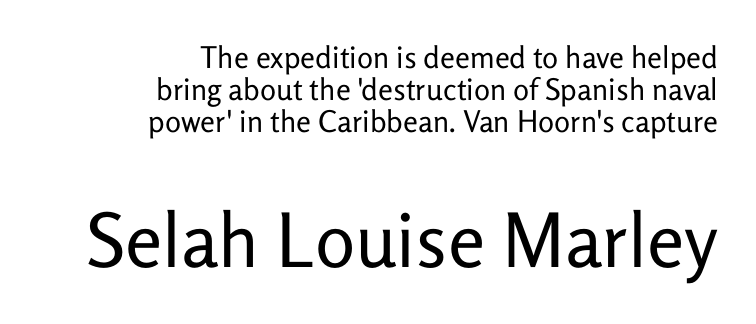
Q: Is the text bold? A: No.
Q: Is the text italic (slanted)? A: No, it is upright.
Q: Is the typeface a serif or a sans-serif typeface? A: Sans-serif.
Q: Is the text underlined? A: No.
Q: How is the paragraph aligned? A: Right-aligned.
Q: Is the spacing between letters normal or unusually wide? A: Normal.
Q: Is the spacing between lines tight, normal or loose? A: Tight.
Q: Which block of text is set in a larger size, the first (top) or the second (bottom)? A: The second (bottom) one.
Q: Width (condensed, normal, or wide)? A: Normal.
Q: Stroke contrast? A: Low.
Q: x-height? A: Medium.
Q: Monospaced? A: No.
